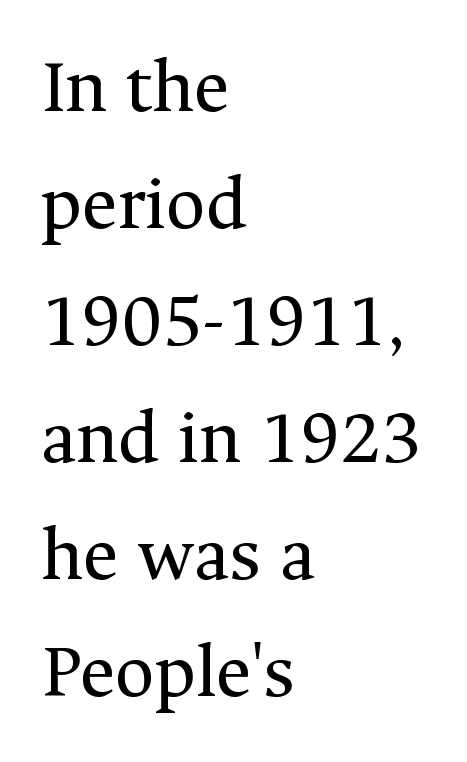
Q: Is the text bold? A: No.
Q: Is the text italic (slanted)? A: No, it is upright.
Q: Is the typeface a serif or a sans-serif typeface? A: Serif.
Q: Is the text underlined? A: No.
Q: How is the paragraph aligned? A: Left-aligned.
Q: Is the spacing between letters normal or unusually wide? A: Normal.
Q: Is the spacing between lines tight, normal or loose? A: Normal.
Q: Width (condensed, normal, or wide)? A: Normal.
Q: Stroke contrast? A: Medium.
Q: x-height? A: Medium.
Q: Monospaced? A: No.
